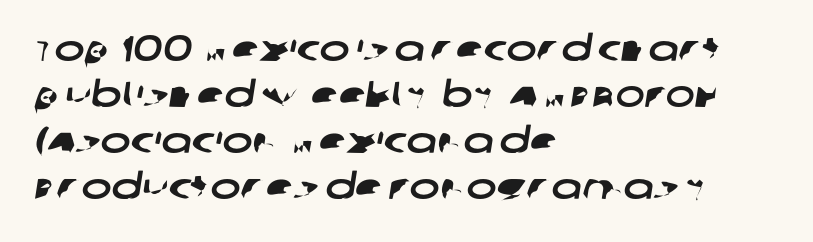
{"serif": "no", "width": "wide", "stroke_contrast": "low", "x_height": "large", "monospaced": "no", "underline": "no", "align": "left", "line_spacing": "normal", "line_spacing_ratio": 1.28, "letter_spacing": "normal", "letter_spacing_em": 0.0, "glyph_px": 36}
